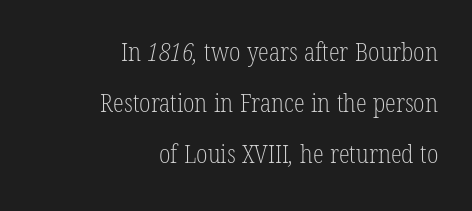
The image shows 25 px text type; set right-aligned, loose line spacing (2.05x), normal letter spacing, not underlined.
